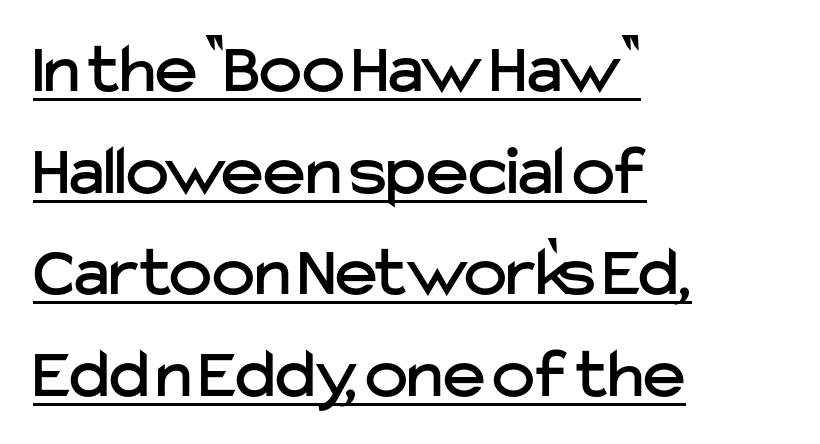
The image shows 72 px sans-serif type, upright; set left-aligned, normal line spacing (1.41x), normal letter spacing, underlined; low stroke contrast and a medium x-height.
